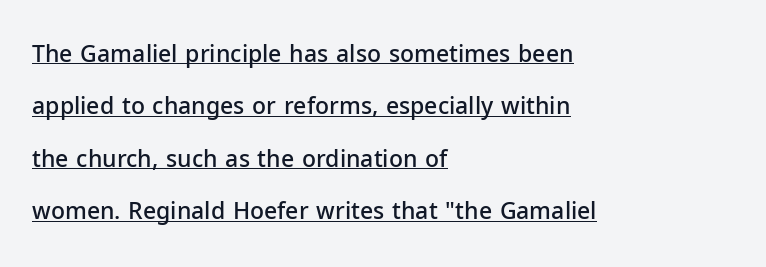
This is the regular roman posture of the typeface. The characters look somewhat weighty, a semibold short of true bold. Reading down the block, your eye returns to a fixed left position each line. You could call the tracking neutral — neither tight nor loose. These lines stand farther apart than default settings would place them. The glyphs are accompanied by a horizontal stroke just below them.
